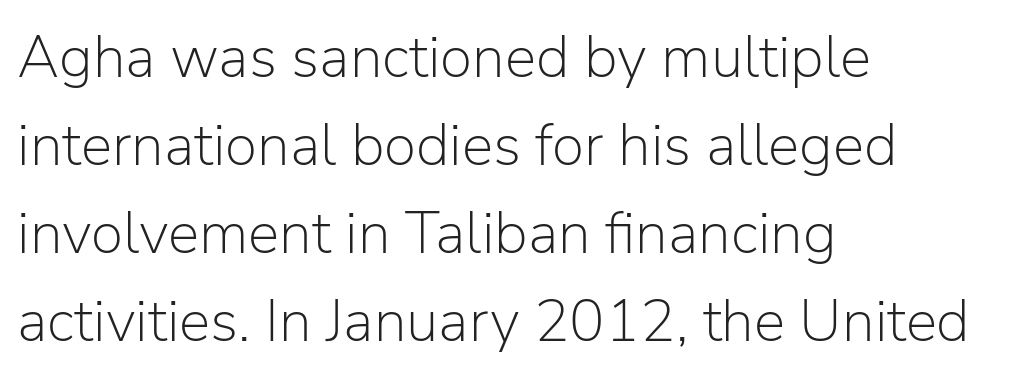
{"serif": "no", "italic": "no", "bold": "no", "weight": "light", "width": "normal", "stroke_contrast": "low", "x_height": "medium", "monospaced": "no", "underline": "no", "align": "left", "line_spacing": "normal", "line_spacing_ratio": 1.49, "letter_spacing": "normal", "letter_spacing_em": 0.0, "glyph_px": 59}
